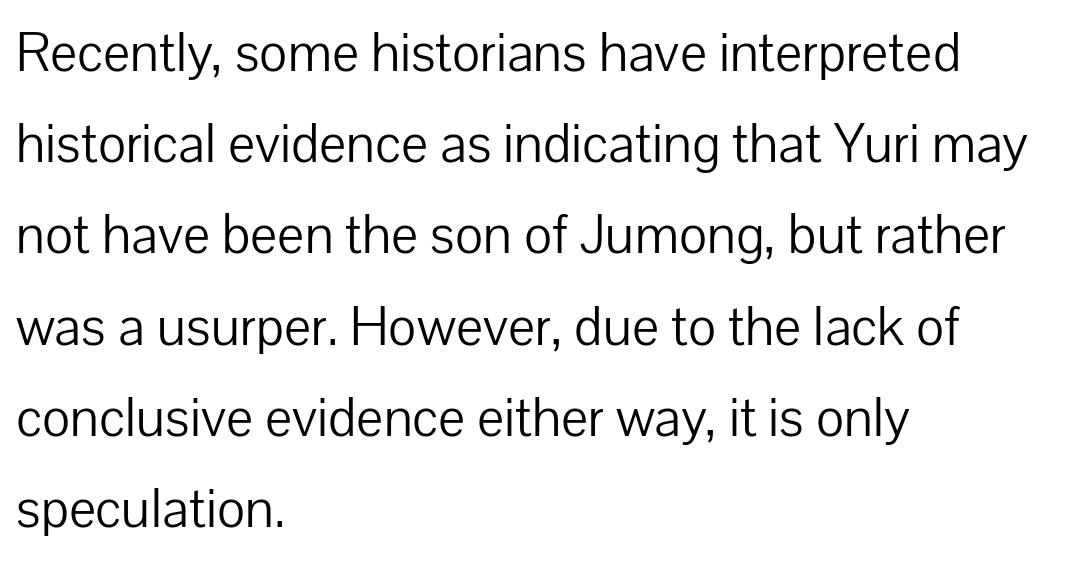
Q: Is the text bold? A: No.
Q: Is the text italic (slanted)? A: No, it is upright.
Q: Is the typeface a serif or a sans-serif typeface? A: Sans-serif.
Q: Is the text underlined? A: No.
Q: How is the paragraph aligned? A: Left-aligned.
Q: Is the spacing between letters normal or unusually wide? A: Normal.
Q: Is the spacing between lines tight, normal or loose? A: Normal.
Q: Width (condensed, normal, or wide)? A: Normal.
Q: Stroke contrast? A: Low.
Q: x-height? A: Medium.
Q: Monospaced? A: No.
